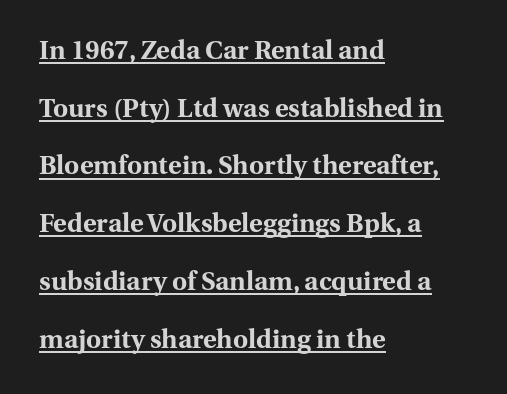
The image shows 26 px bold type, upright; set left-aligned, loose line spacing (2.22x), normal letter spacing, underlined.
